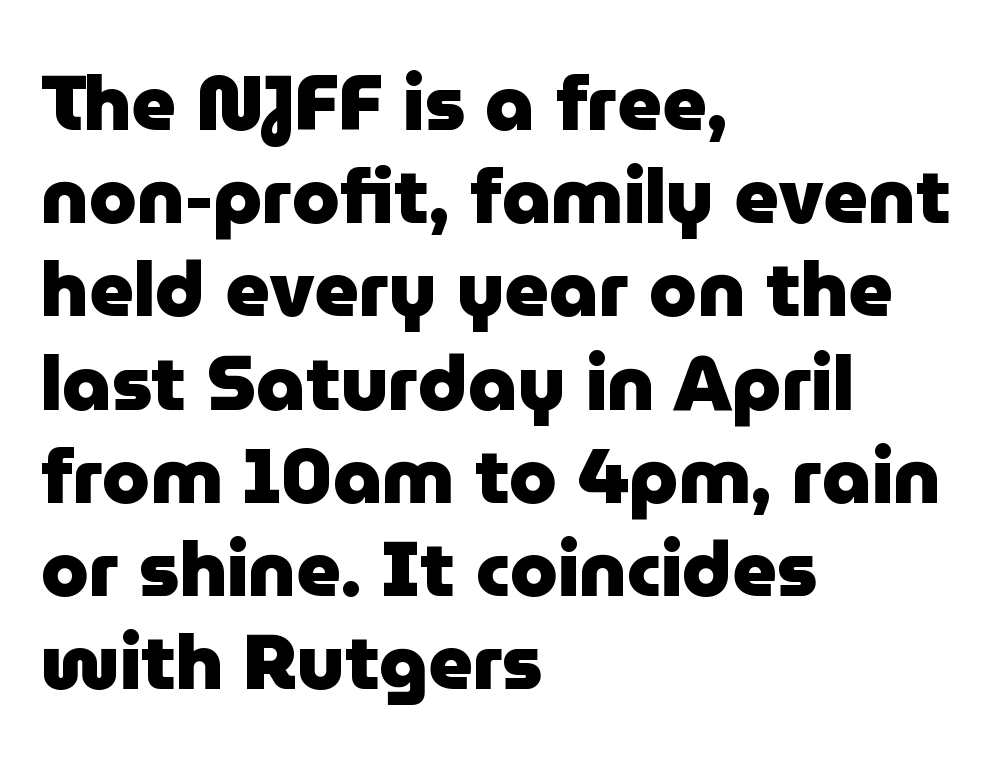
Short and long lines alike share a common starting point at left. Characters follow at the spacing the type designer built in. Do the characters align in a grid? No, the font is proportional. As a designer I'd log this as weight 700, bold. This rendering employs a face without finishing strokes, i.e., a sans-serif. The typography opts for an upright posture over an oblique one.
